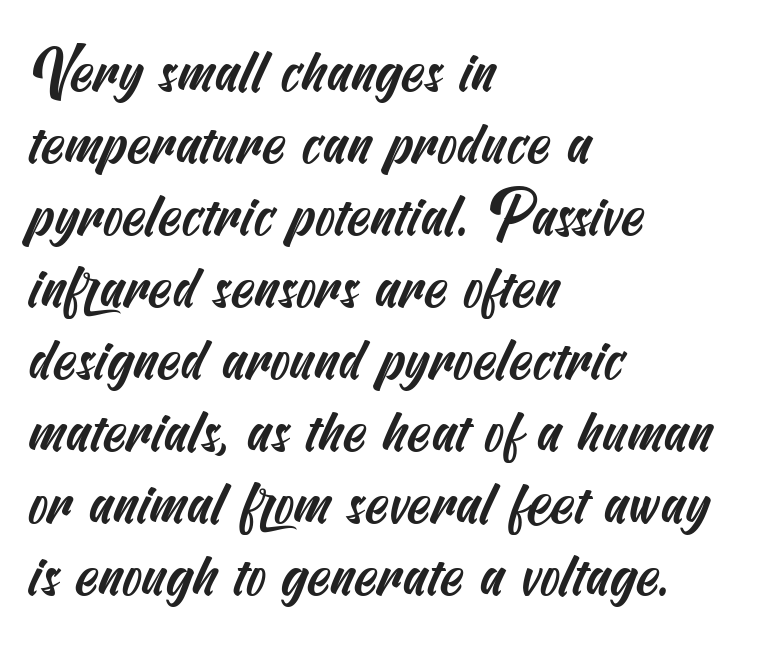
{"serif": "no", "width": "condensed", "stroke_contrast": "medium", "x_height": "small", "underline": "no", "align": "left", "line_spacing_ratio": 1.22, "letter_spacing": "normal", "letter_spacing_em": 0.0, "glyph_px": 59}
